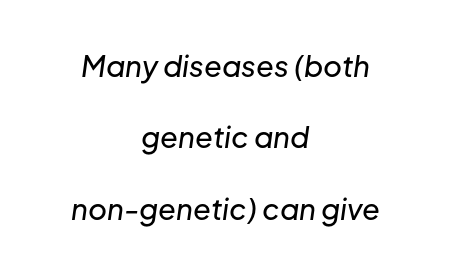
Q: Is the text italic (slanted)? A: Yes, it leans right by about 8 degrees.
Q: Is the text underlined? A: No.
Q: How is the paragraph aligned? A: Centered.
Q: Is the spacing between letters normal or unusually wide? A: Normal.
Q: Is the spacing between lines tight, normal or loose? A: Loose.
Q: Width (condensed, normal, or wide)? A: Normal.
Q: Stroke contrast? A: Low.
Q: x-height? A: Medium.
Q: Monospaced? A: No.
